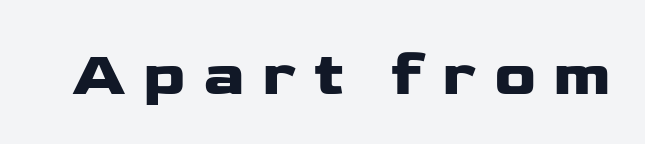
The image shows 62 px wide sans-serif type, upright; set unusually wide letter spacing (+0.28 em), not underlined; low stroke contrast and a medium x-height.
